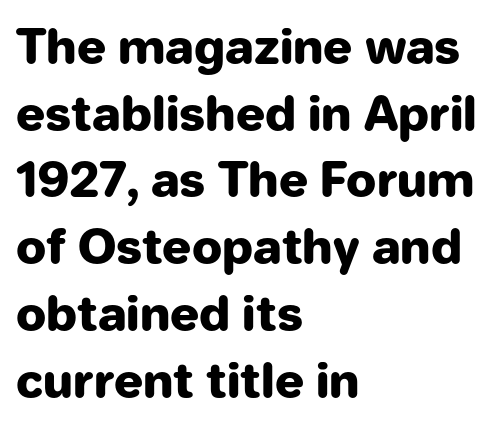
The image shows 48 px heavy sans-serif type, upright; set left-aligned, normal line spacing (1.39x), normal letter spacing, not underlined; low stroke contrast and a medium x-height.
